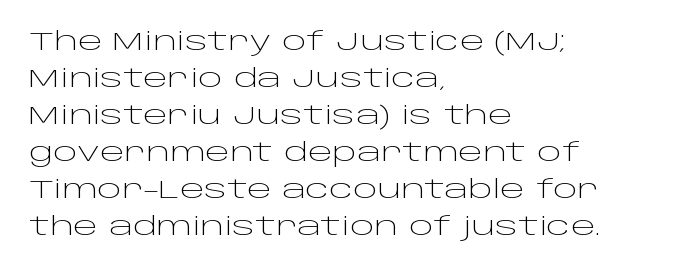
Rule under the text: the space is simply empty. The tracking reads as untouched default to a designer's eye. Compared with a typical body face, this is equally light or lighter still. A student would call this left alignment; a typographer would say flush left, rag right. The rows are spaced the way most documents space them.
